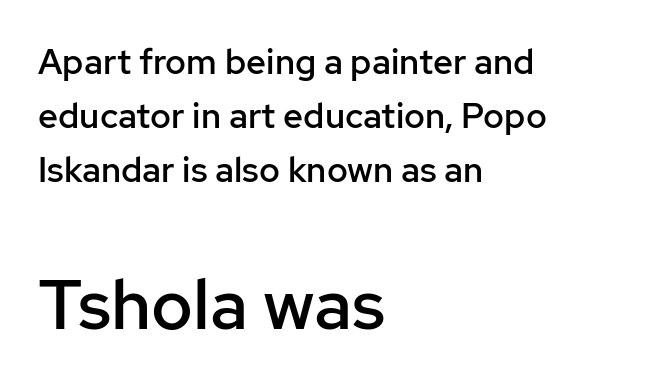
The image shows 70 px semibold sans-serif type, upright; set left-aligned, normal line spacing (1.55x), normal letter spacing, not underlined; the second (bottom) block is 2.0x larger; low stroke contrast and a medium x-height.
